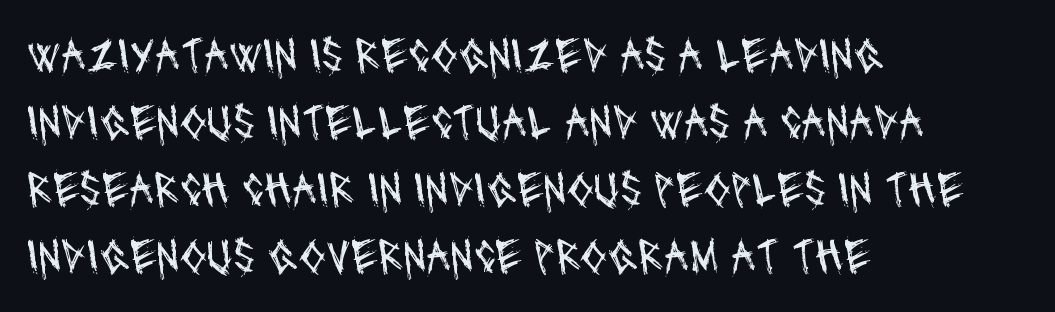
Q: Is the text bold? A: No.
Q: Is the typeface a serif or a sans-serif typeface? A: Sans-serif.
Q: Is the text underlined? A: No.
Q: How is the paragraph aligned? A: Left-aligned.
Q: Is the spacing between letters normal or unusually wide? A: Normal.
Q: Is the spacing between lines tight, normal or loose? A: Normal.
Q: Width (condensed, normal, or wide)? A: Condensed.
Q: Stroke contrast? A: Medium.
Q: x-height? A: Large.
Q: Monospaced? A: No.
